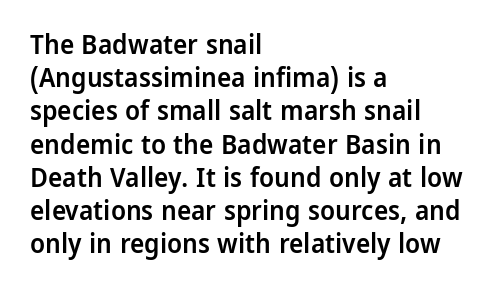
{"italic": "no", "bold": "semi", "underline": "no", "align": "left", "line_spacing_ratio": 1.23, "letter_spacing": "normal", "letter_spacing_em": 0.0, "glyph_px": 27}
